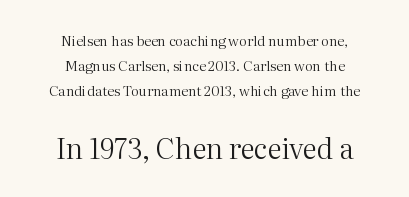
Q: Is the text bold? A: No.
Q: Is the text italic (slanted)? A: No, it is upright.
Q: Is the typeface a serif or a sans-serif typeface? A: Serif.
Q: Is the text underlined? A: No.
Q: How is the paragraph aligned? A: Centered.
Q: Is the spacing between letters normal or unusually wide? A: Normal.
Q: Which block of text is set in a larger size, the first (top) or the second (bottom)? A: The second (bottom) one.
Q: Width (condensed, normal, or wide)? A: Normal.
Q: Stroke contrast? A: Medium.
Q: x-height? A: Medium.
Q: Monospaced? A: No.
